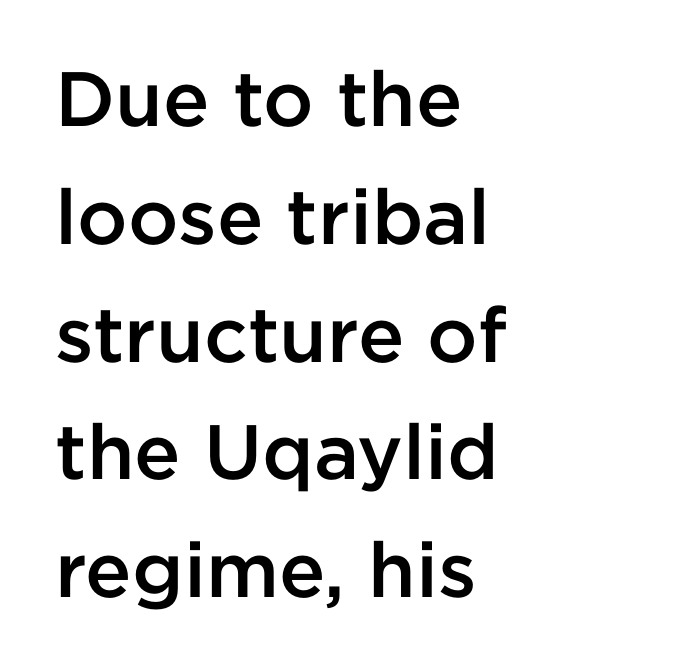
The image shows 77 px semibold sans-serif type, upright; set left-aligned, normal line spacing (1.53x), normal letter spacing, not underlined; low stroke contrast and a medium x-height.
